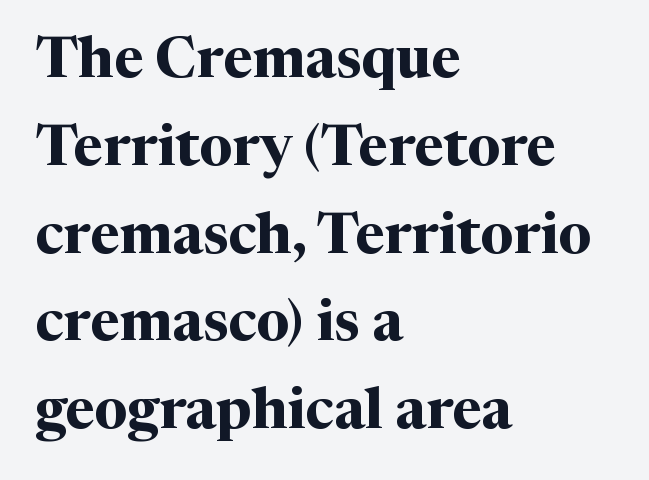
Q: Is the text bold? A: Yes.
Q: Is the text italic (slanted)? A: No, it is upright.
Q: Is the typeface a serif or a sans-serif typeface? A: Serif.
Q: Is the text underlined? A: No.
Q: How is the paragraph aligned? A: Left-aligned.
Q: Is the spacing between letters normal or unusually wide? A: Normal.
Q: Is the spacing between lines tight, normal or loose? A: Normal.
Q: Width (condensed, normal, or wide)? A: Normal.
Q: Stroke contrast? A: Medium.
Q: x-height? A: Medium.
Q: Monospaced? A: No.
